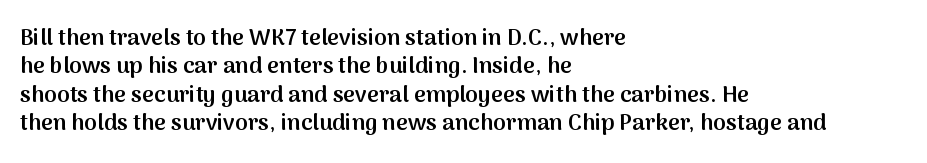
Q: Is the text bold? A: Semi-bold.
Q: Is the text italic (slanted)? A: No, it is upright.
Q: Is the text underlined? A: No.
Q: How is the paragraph aligned? A: Left-aligned.
Q: Is the spacing between letters normal or unusually wide? A: Normal.
